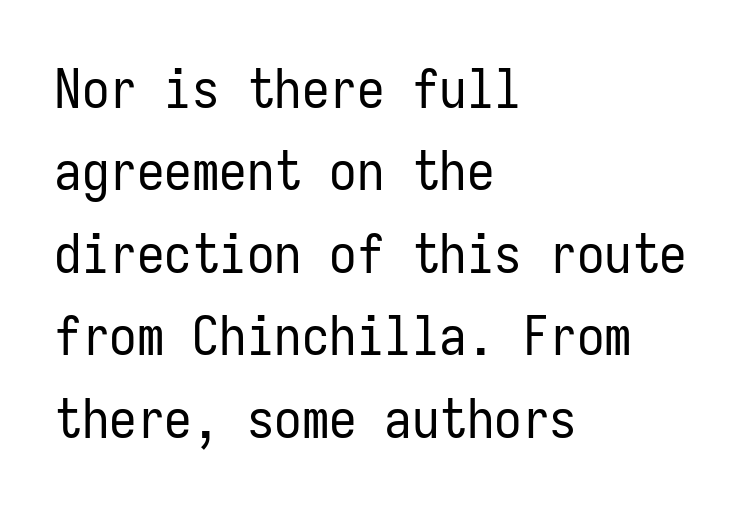
Q: Is the text bold? A: No.
Q: Is the text italic (slanted)? A: No, it is upright.
Q: Is the typeface a serif or a sans-serif typeface? A: Sans-serif.
Q: Is the text underlined? A: No.
Q: How is the paragraph aligned? A: Left-aligned.
Q: Is the spacing between letters normal or unusually wide? A: Normal.
Q: Is the spacing between lines tight, normal or loose? A: Normal.
Q: Width (condensed, normal, or wide)? A: Condensed.
Q: Stroke contrast? A: Low.
Q: x-height? A: Medium.
Q: Monospaced? A: Yes.
